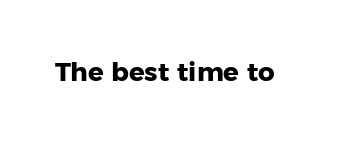
The image shows 26 px bold type, upright; set normal letter spacing, not underlined.
